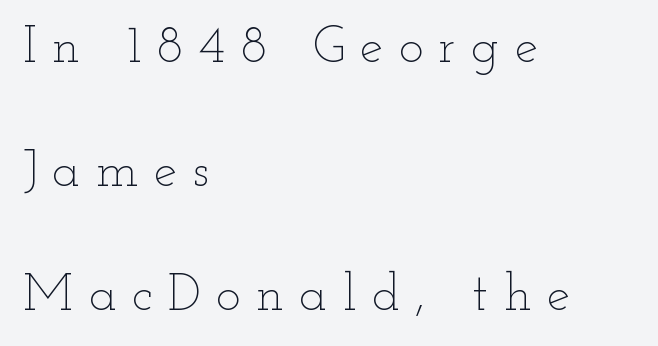
The ragged edge is on the right, which tells us the setting is flush left. Character widths vary here, with narrow letters taking less room than wide ones. Summary of vertical rhythm: relaxed, with wide interline spacing. The tracking reads as deliberately expanded to a designer's eye. The axis of the letterforms is exactly vertical.
